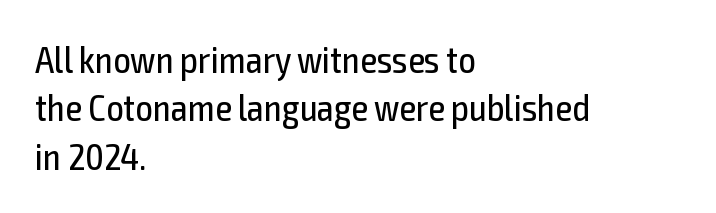
Serif or sans? Sans — the stroke terminals are bare. Every character sits straight up, as roman type does. The line-height multiplier appears to be the usual default. No chunkiness to these letters — they're not bold. Has an underline been added? It has not. Between one letter and the next there's only the usual sliver of space.
